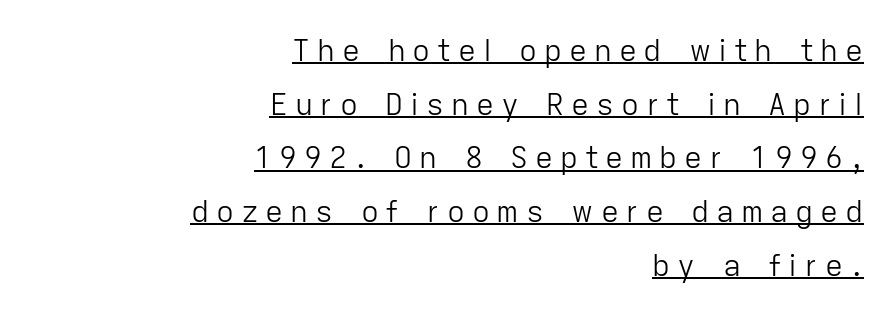
Q: Is the text bold? A: No.
Q: Is the text italic (slanted)? A: No, it is upright.
Q: Is the typeface a serif or a sans-serif typeface? A: Sans-serif.
Q: Is the text underlined? A: Yes.
Q: How is the paragraph aligned? A: Right-aligned.
Q: Is the spacing between letters normal or unusually wide? A: Unusually wide.
Q: Width (condensed, normal, or wide)? A: Normal.
Q: Stroke contrast? A: Low.
Q: x-height? A: Medium.
Q: Monospaced? A: No.
